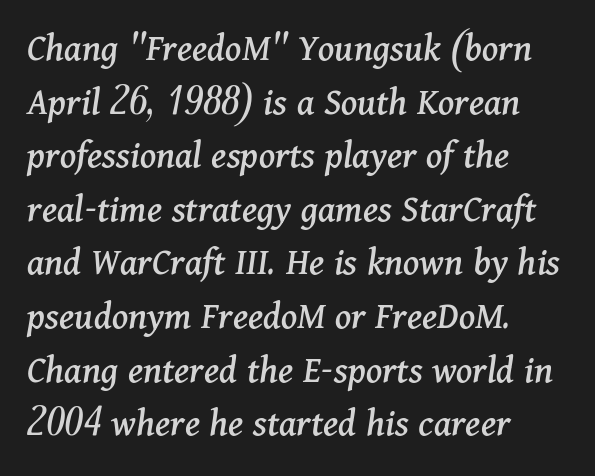
Descenders hang freely into open space. These lines were composed using italics. Summary of vertical rhythm: regular, with standard interline spacing. The letters sit at their default tracking, neither squeezed nor spread.
